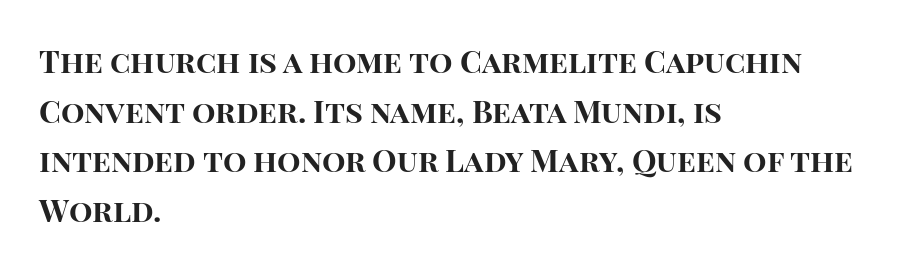
Q: Is the text bold? A: Yes.
Q: Is the text italic (slanted)? A: No, it is upright.
Q: Is the typeface a serif or a sans-serif typeface? A: Sans-serif.
Q: Is the text underlined? A: No.
Q: How is the paragraph aligned? A: Left-aligned.
Q: Is the spacing between letters normal or unusually wide? A: Normal.
Q: Is the spacing between lines tight, normal or loose? A: Normal.
Q: Width (condensed, normal, or wide)? A: Normal.
Q: Stroke contrast? A: High.
Q: x-height? A: Large.
Q: Monospaced? A: No.
